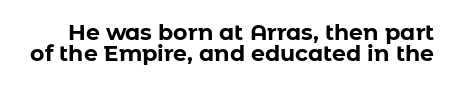
Q: Is the text bold? A: Yes.
Q: Is the text italic (slanted)? A: No, it is upright.
Q: Is the text underlined? A: No.
Q: Is the spacing between letters normal or unusually wide? A: Normal.
Q: Is the spacing between lines tight, normal or loose? A: Tight.
